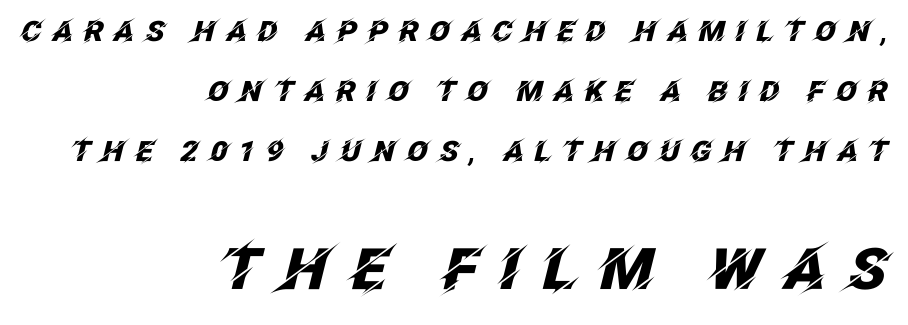
The image shows 57 px heavy type, italic (leaning right); set right-aligned, loose line spacing (2.15x), unusually wide letter spacing (+0.36 em), not underlined; the second (bottom) block is 2.04x larger; low stroke contrast and a large x-height.
